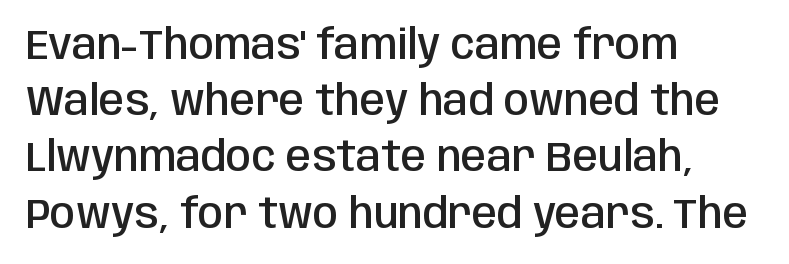
Q: Is the text bold? A: Semi-bold.
Q: Is the text italic (slanted)? A: No, it is upright.
Q: Is the typeface a serif or a sans-serif typeface? A: Sans-serif.
Q: Is the text underlined? A: No.
Q: How is the paragraph aligned? A: Left-aligned.
Q: Is the spacing between letters normal or unusually wide? A: Normal.
Q: Is the spacing between lines tight, normal or loose? A: Normal.
Q: Width (condensed, normal, or wide)? A: Condensed.
Q: Stroke contrast? A: Low.
Q: x-height? A: Large.
Q: Monospaced? A: No.
